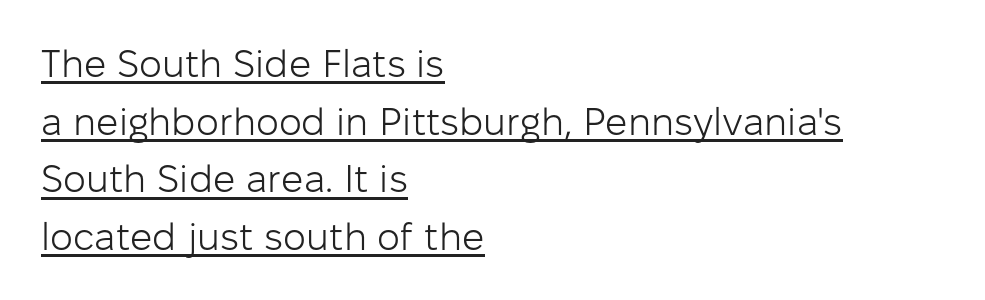
Q: Is the text bold? A: No.
Q: Is the text italic (slanted)? A: No, it is upright.
Q: Is the typeface a serif or a sans-serif typeface? A: Sans-serif.
Q: Is the text underlined? A: Yes.
Q: How is the paragraph aligned? A: Left-aligned.
Q: Is the spacing between letters normal or unusually wide? A: Normal.
Q: Is the spacing between lines tight, normal or loose? A: Normal.
Q: Width (condensed, normal, or wide)? A: Normal.
Q: Stroke contrast? A: Low.
Q: x-height? A: Medium.
Q: Monospaced? A: No.
